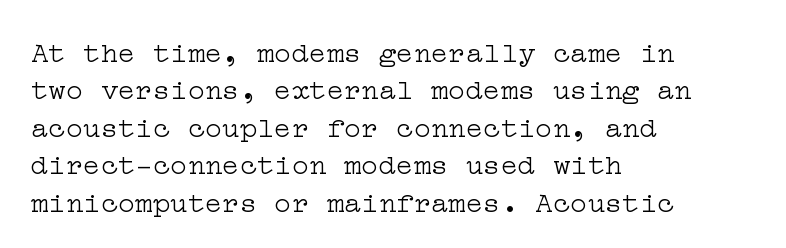
{"serif": "yes", "italic": "no", "bold": "no", "weight": "light", "width": "wide", "stroke_contrast": "low", "x_height": "medium", "underline": "no", "align": "left", "line_spacing": "normal", "line_spacing_ratio": 1.29, "letter_spacing": "normal", "letter_spacing_em": 0.0, "glyph_px": 29}
